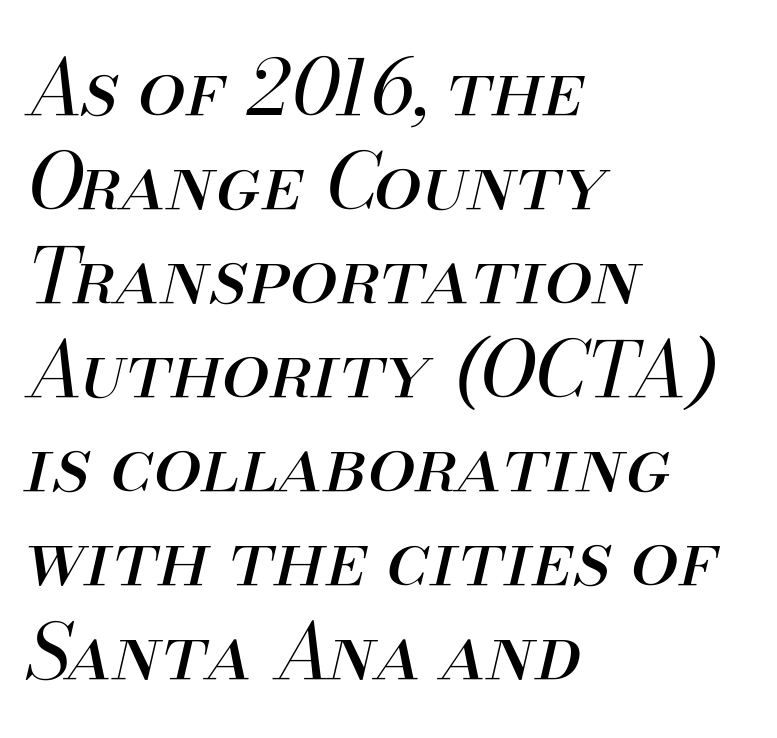
The image shows 77 px regular-weight type, italic (leaning right); set left-aligned, line spacing 1.22x, normal letter spacing, not underlined; medium stroke contrast and a small x-height.
